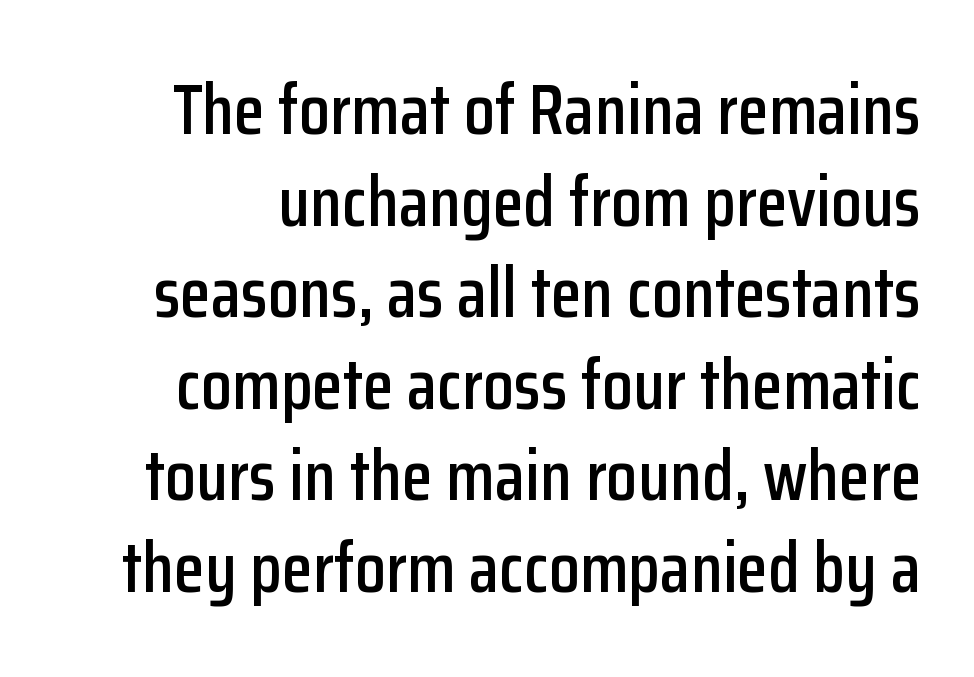
Q: Is the text italic (slanted)? A: No, it is upright.
Q: Is the typeface a serif or a sans-serif typeface? A: Sans-serif.
Q: Is the text underlined? A: No.
Q: Is the spacing between letters normal or unusually wide? A: Normal.
Q: Is the spacing between lines tight, normal or loose? A: Normal.
Q: Width (condensed, normal, or wide)? A: Condensed.
Q: Stroke contrast? A: Low.
Q: x-height? A: Medium.
Q: Monospaced? A: No.
